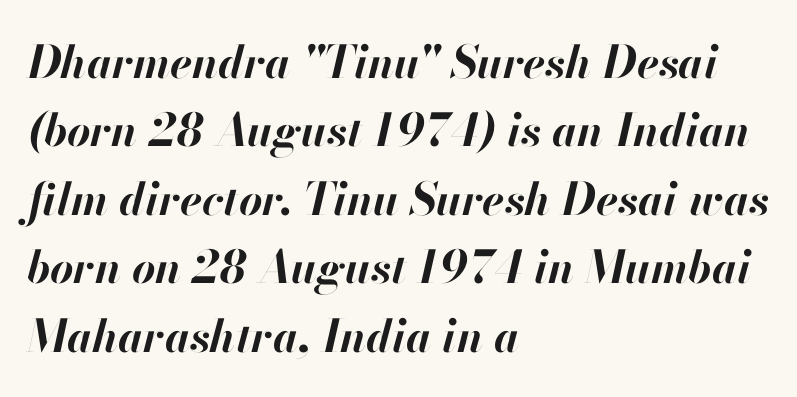
Here the designer chose a conventional face with non-uniform glyph widths. Notice how the passage keeps a crisp vertical edge on the left only. Each word holds together tightly as a unit, with standard inter-letter gaps. The leading is moderate, giving the passage an even texture. Each glyph is drawn with heavy, bold strokes. Italic? Definitely — the glyphs are oblique.
